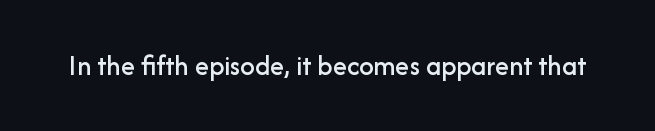
{"serif": "no", "italic": "no", "width": "normal", "stroke_contrast": "low", "x_height": "medium", "monospaced": "no", "underline": "no", "letter_spacing": "normal", "letter_spacing_em": 0.0, "glyph_px": 29}
